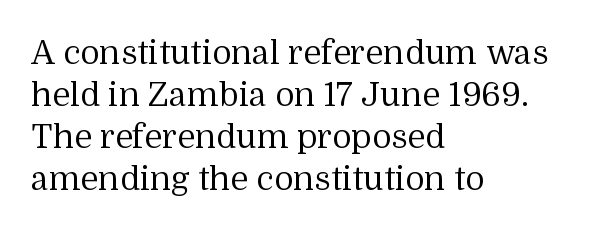
The image shows 33 px regular-weight serif type, upright; set left-aligned, normal line spacing (1.27x), normal letter spacing, not underlined; medium stroke contrast and a medium x-height.
